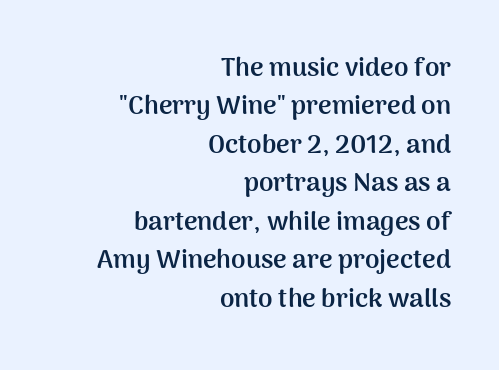
{"italic": "no", "bold": "yes", "underline": "no", "align": "right", "line_spacing": "normal", "line_spacing_ratio": 1.48, "letter_spacing": "normal", "letter_spacing_em": 0.0, "glyph_px": 26}
